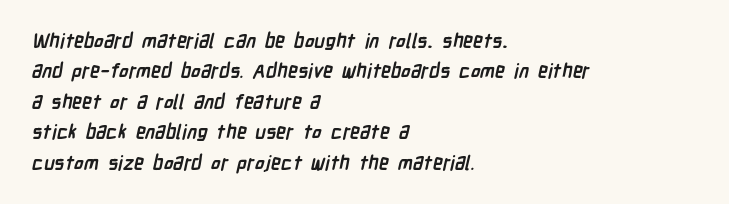
Inter-character spacing is left at the font's built-in metrics. The lines sit at an ordinary, default distance from one another. Plain, unruled lines of type. Stroke thickness is high; the sample reads as a true bold.
